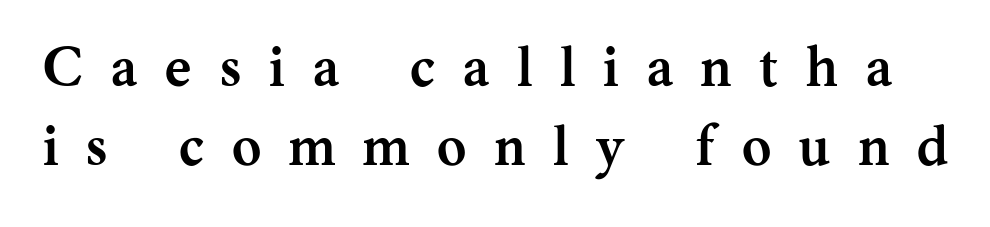
The image shows 56 px semibold serif type, upright; set normal line spacing (1.41x), unusually wide letter spacing (+0.5 em), not underlined; medium stroke contrast and a medium x-height.
